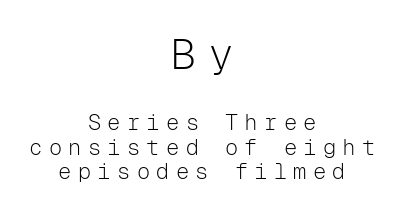
The image shows 43 px light sans-serif type, upright, monospaced; set centered, tight line spacing (1.11x), unusually wide letter spacing (+0.29 em), not underlined; the first (top) block is 1.95x larger; low stroke contrast and a medium x-height.
